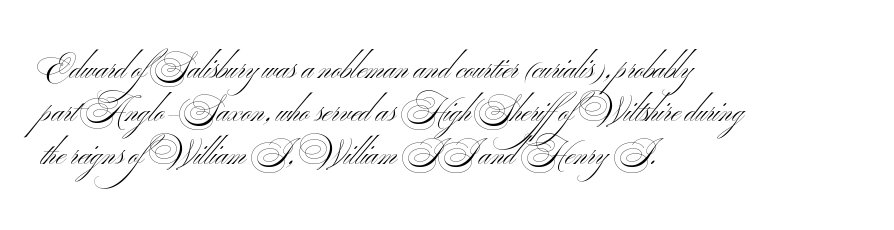
Students, note that the glyphs here touch the page at normal intervals. Weight: regular or lighter. The space directly below the letters is spotless. Regarding leading, the lines here are spaced in the standard way. Are there feet on the stems? There aren't — it's a sans. The paragraph shown leans on its left margin.
